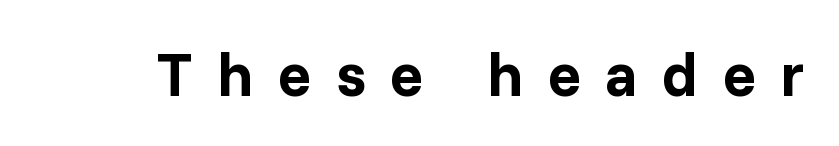
Q: Is the text bold? A: Yes.
Q: Is the text italic (slanted)? A: No, it is upright.
Q: Is the typeface a serif or a sans-serif typeface? A: Sans-serif.
Q: Is the text underlined? A: No.
Q: Is the spacing between letters normal or unusually wide? A: Unusually wide.
Q: Width (condensed, normal, or wide)? A: Normal.
Q: Stroke contrast? A: Low.
Q: x-height? A: Medium.
Q: Monospaced? A: No.
